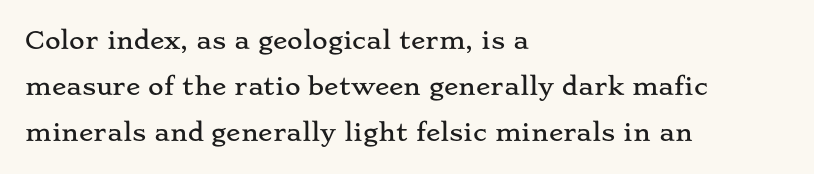
{"italic": "no", "underline": "no", "align": "left", "line_spacing": "loose", "line_spacing_ratio": 1.92, "letter_spacing": "normal", "letter_spacing_em": 0.0, "glyph_px": 24}
